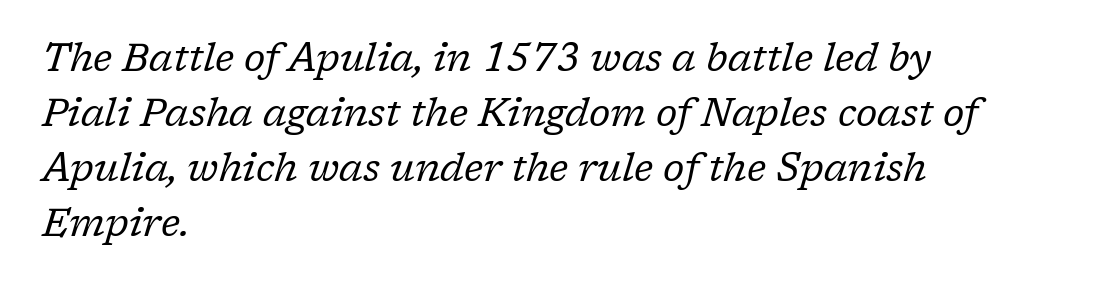
This rendering features lettering with no underline. Horizontal bands of white between lines are of average thickness. The rag falls on the right side of this text block. Posture: slanted. This rendering employs a face with finishing strokes, i.e., a serif.
